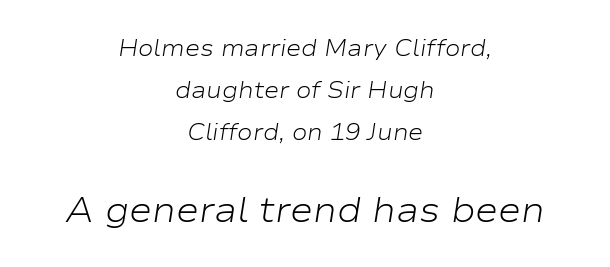
The image shows 35 px light, wide type, italic (leaning right); set centered, line spacing 1.82x, normal letter spacing, not underlined; the second (bottom) block is 1.52x larger; low stroke contrast and a medium x-height.
